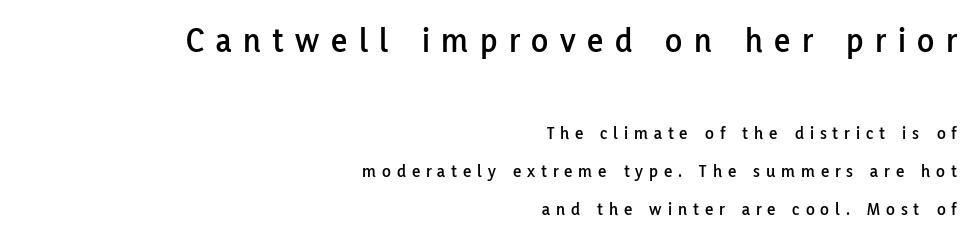
{"serif": "no", "italic": "no", "width": "normal", "stroke_contrast": "low", "x_height": "medium", "monospaced": "no", "underline": "no", "align": "right", "line_spacing": "loose", "line_spacing_ratio": 2.13, "letter_spacing": "wide", "letter_spacing_em": 0.33, "larger_block": "first", "size_ratio": 1.94, "glyph_px": 35}
